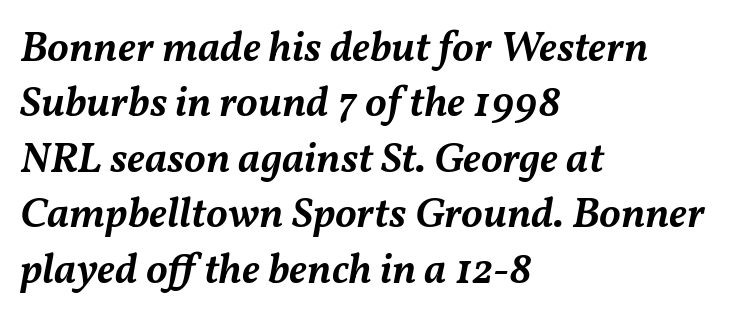
Q: Is the text bold? A: Semi-bold.
Q: Is the text italic (slanted)? A: Yes, it leans right by about 11 degrees.
Q: Is the text underlined? A: No.
Q: How is the paragraph aligned? A: Left-aligned.
Q: Is the spacing between letters normal or unusually wide? A: Normal.
Q: Is the spacing between lines tight, normal or loose? A: Normal.
Q: Width (condensed, normal, or wide)? A: Normal.
Q: Stroke contrast? A: Medium.
Q: x-height? A: Medium.
Q: Monospaced? A: No.
